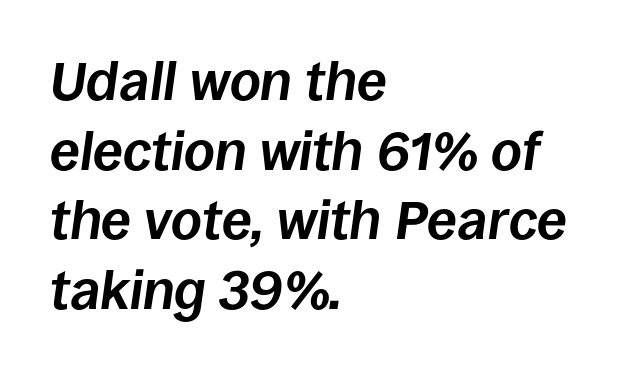
The image shows 54 px bold type, italic (leaning right); set left-aligned, normal line spacing (1.29x), normal letter spacing, not underlined; low stroke contrast and a large x-height.
